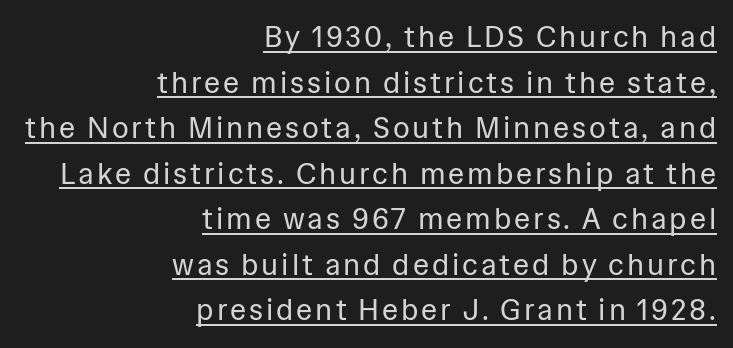
The image shows 29 px regular-weight sans-serif type, upright; set right-aligned, normal line spacing (1.57x), underlined; low stroke contrast and a medium x-height.
